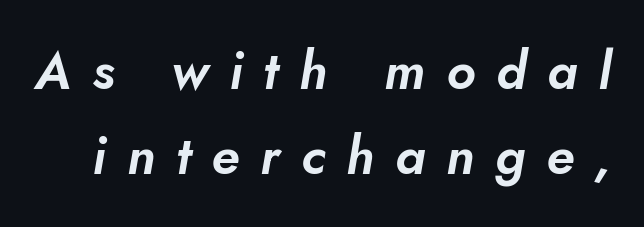
The image shows 52 px text type, italic (leaning right); set normal line spacing (1.63x), unusually wide letter spacing (+0.4 em), not underlined; low stroke contrast and a small x-height.
